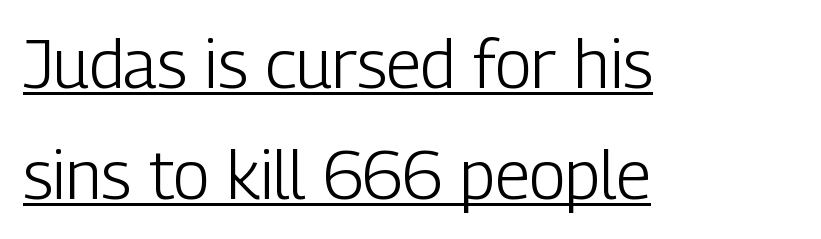
Q: Is the text bold? A: No.
Q: Is the text italic (slanted)? A: No, it is upright.
Q: Is the typeface a serif or a sans-serif typeface? A: Sans-serif.
Q: Is the text underlined? A: Yes.
Q: How is the paragraph aligned? A: Left-aligned.
Q: Is the spacing between letters normal or unusually wide? A: Normal.
Q: Is the spacing between lines tight, normal or loose? A: Normal.
Q: Width (condensed, normal, or wide)? A: Condensed.
Q: Stroke contrast? A: Low.
Q: x-height? A: Medium.
Q: Monospaced? A: No.
